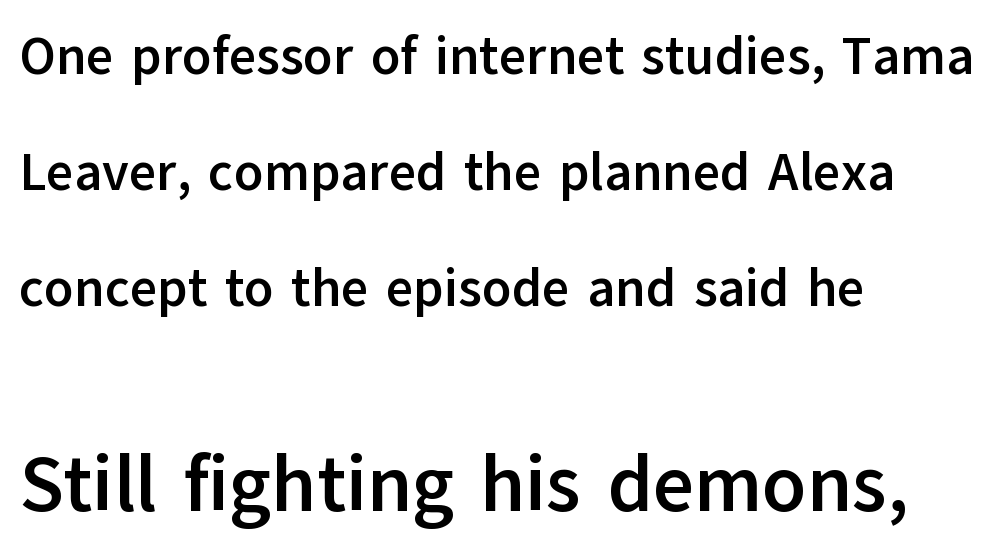
The face used here is proportionally spaced, like ordinary book or web type. Check where the strokes stop: nothing finishes them off — pure sans. Each new line begins a long way beneath the previous one. Characters remain perfectly vertical along every line. The horizontal fit of the characters is conventional and even.
